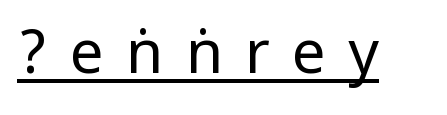
{"serif": "no", "italic": "no", "bold": "no", "weight": "regular", "width": "condensed", "stroke_contrast": "low", "underline": "yes", "letter_spacing": "wide", "letter_spacing_em": 0.37, "glyph_px": 60}
